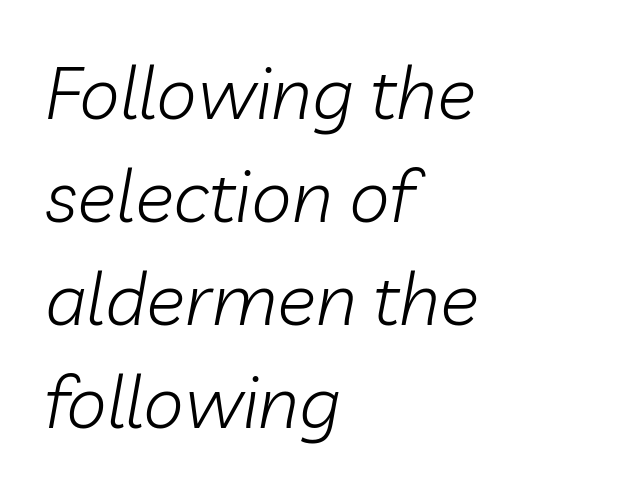
Summary of weight: not heavy and not bold. Words appear dense and cohesive because spacing is normal. Clear beneath every line of the passage. The passage shown leans; its letterforms are oblique.
